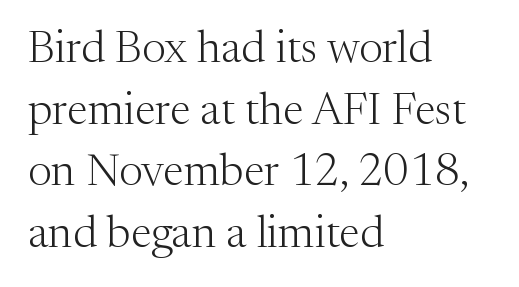
Q: Is the text bold? A: No.
Q: Is the text italic (slanted)? A: No, it is upright.
Q: Is the typeface a serif or a sans-serif typeface? A: Serif.
Q: Is the text underlined? A: No.
Q: How is the paragraph aligned? A: Left-aligned.
Q: Is the spacing between letters normal or unusually wide? A: Normal.
Q: Is the spacing between lines tight, normal or loose? A: Normal.
Q: Width (condensed, normal, or wide)? A: Normal.
Q: Stroke contrast? A: Medium.
Q: x-height? A: Medium.
Q: Monospaced? A: No.
